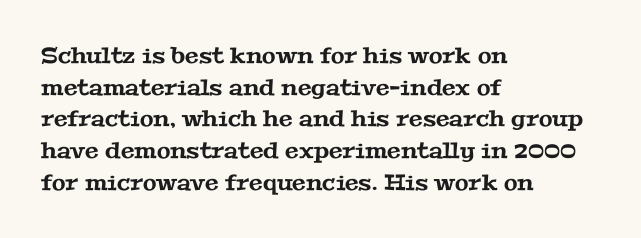
The image shows 22 px text type; set left-aligned, normal line spacing (1.44x), normal letter spacing, not underlined.
